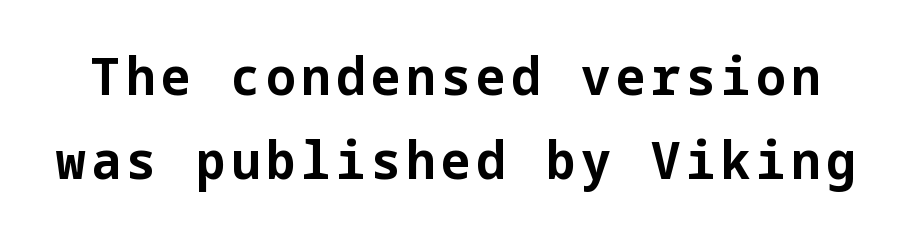
Q: Is the text bold? A: Yes.
Q: Is the text italic (slanted)? A: No, it is upright.
Q: Is the typeface a serif or a sans-serif typeface? A: Sans-serif.
Q: Is the text underlined? A: No.
Q: Is the spacing between lines tight, normal or loose? A: Normal.
Q: Width (condensed, normal, or wide)? A: Normal.
Q: Stroke contrast? A: Low.
Q: x-height? A: Medium.
